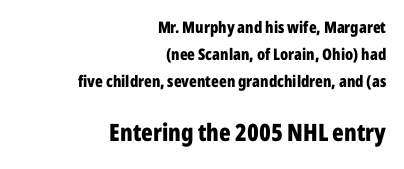
{"italic": "no", "bold": "yes", "underline": "no", "align": "right", "line_spacing": "normal", "line_spacing_ratio": 1.68, "letter_spacing": "normal", "letter_spacing_em": 0.0, "larger_block": "second", "size_ratio": 1.5, "glyph_px": 24}
